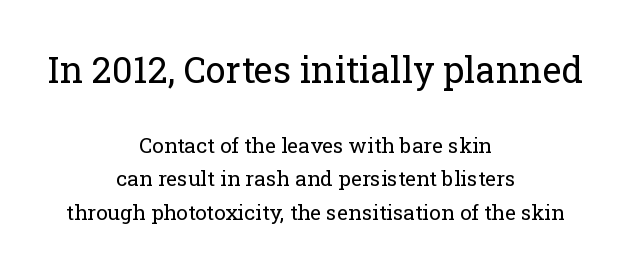
Q: Is the text bold? A: No.
Q: Is the text italic (slanted)? A: No, it is upright.
Q: Is the typeface a serif or a sans-serif typeface? A: Serif.
Q: Is the text underlined? A: No.
Q: How is the paragraph aligned? A: Centered.
Q: Is the spacing between letters normal or unusually wide? A: Normal.
Q: Is the spacing between lines tight, normal or loose? A: Normal.
Q: Which block of text is set in a larger size, the first (top) or the second (bottom)? A: The first (top) one.
Q: Width (condensed, normal, or wide)? A: Normal.
Q: Stroke contrast? A: Low.
Q: x-height? A: Medium.
Q: Monospaced? A: No.
